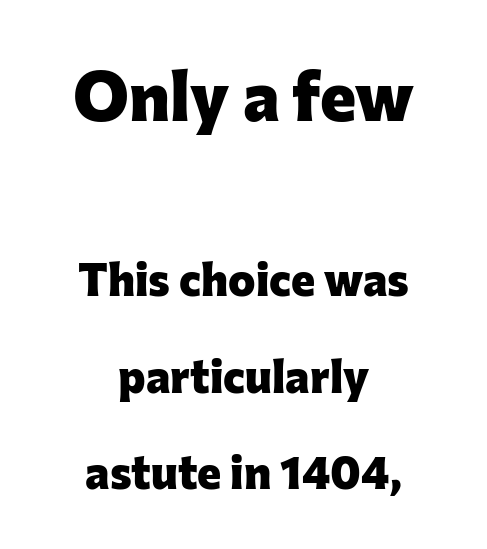
{"serif": "no", "italic": "no", "bold": "yes", "weight": "heavy", "width": "normal", "stroke_contrast": "low", "x_height": "medium", "monospaced": "no", "underline": "no", "align": "center", "line_spacing": "loose", "line_spacing_ratio": 2.09, "letter_spacing": "normal", "letter_spacing_em": 0.0, "larger_block": "first", "size_ratio": 1.5, "glyph_px": 69}
